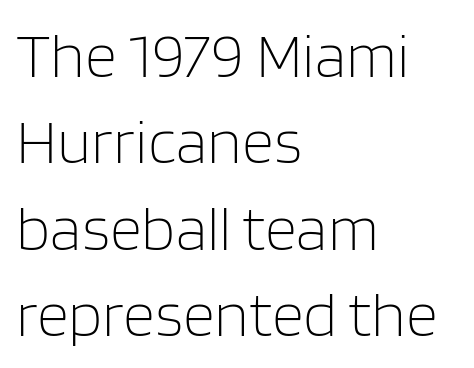
Q: Is the text bold? A: No.
Q: Is the text italic (slanted)? A: No, it is upright.
Q: Is the typeface a serif or a sans-serif typeface? A: Sans-serif.
Q: Is the text underlined? A: No.
Q: How is the paragraph aligned? A: Left-aligned.
Q: Is the spacing between letters normal or unusually wide? A: Normal.
Q: Is the spacing between lines tight, normal or loose? A: Normal.
Q: Width (condensed, normal, or wide)? A: Normal.
Q: Stroke contrast? A: Low.
Q: x-height? A: Large.
Q: Monospaced? A: No.
